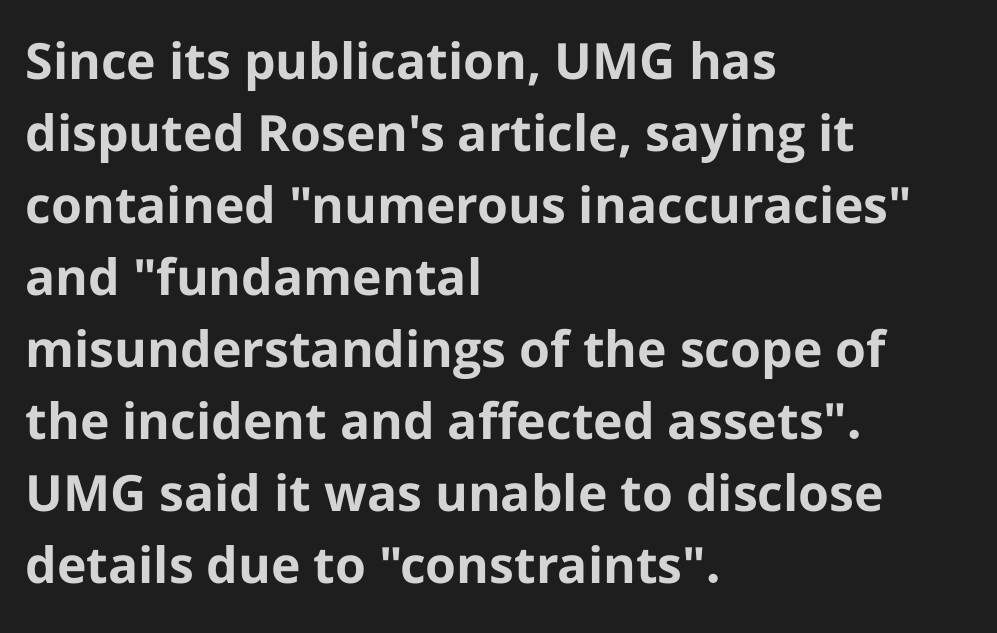
Q: Is the text bold? A: Yes.
Q: Is the text italic (slanted)? A: No, it is upright.
Q: Is the typeface a serif or a sans-serif typeface? A: Sans-serif.
Q: Is the text underlined? A: No.
Q: How is the paragraph aligned? A: Left-aligned.
Q: Is the spacing between letters normal or unusually wide? A: Normal.
Q: Is the spacing between lines tight, normal or loose? A: Normal.
Q: Width (condensed, normal, or wide)? A: Normal.
Q: Stroke contrast? A: Low.
Q: x-height? A: Medium.
Q: Monospaced? A: No.
